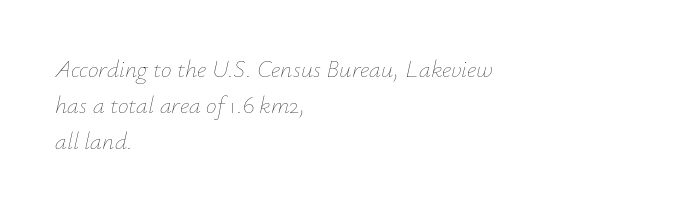
Short note: letters normally spaced. The font sits on the lighter half of the weight spectrum, regular included. Is the block centered? No — it sits flush against the left margin. When letters slant like this, we call the style italic. Lines of text with bare space underneath. The block of text has a typical density, with ordinary space between rows.
